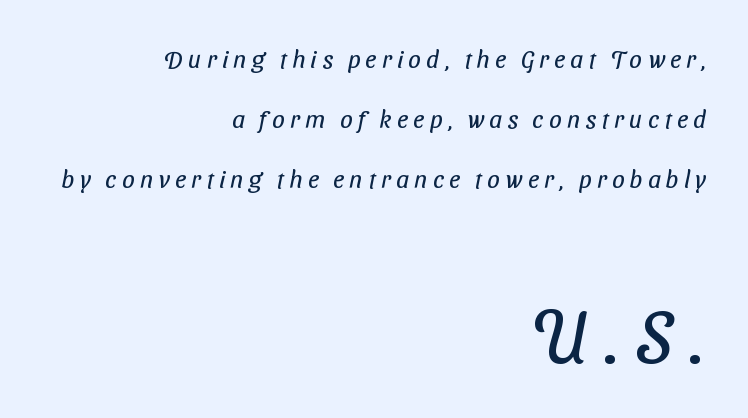
Horizontal alignment here is rightward, an uncommon choice for prose. Each new line begins a long way beneath the previous one. The face looks like a standard text weight, possibly lighter. Looks like regular typesetting: each glyph gets only the width it needs. This sample uses a sans-serif face. The space beneath each line is pristine and unruled.
